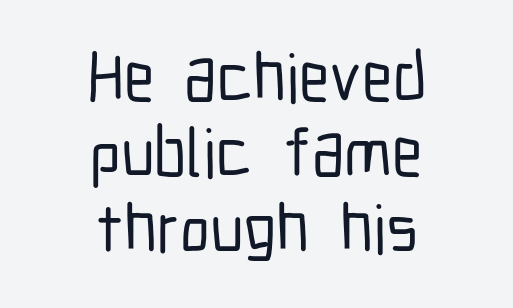
{"serif": "no", "italic": "no", "width": "condensed", "stroke_contrast": "low", "x_height": "medium", "monospaced": "no", "underline": "no", "align": "center", "line_spacing": "tight", "line_spacing_ratio": 1.11, "letter_spacing": "normal", "letter_spacing_em": 0.0, "glyph_px": 68}
